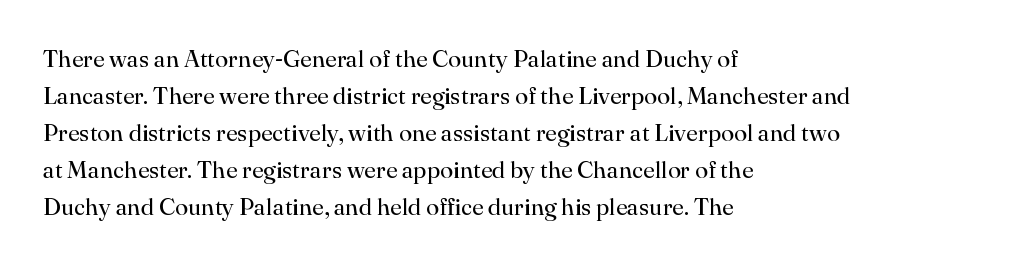
The image shows 24 px text type, upright; set left-aligned, normal line spacing (1.54x), normal letter spacing, not underlined.
